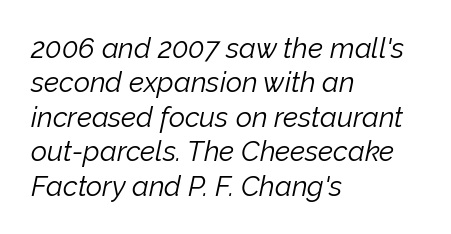
The image shows 28 px light type, italic (leaning right); set left-aligned, line spacing 1.23x, normal letter spacing, not underlined; low stroke contrast and a medium x-height.
